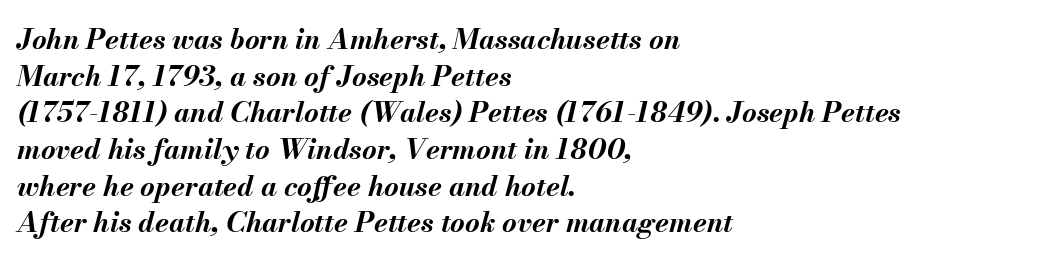
{"italic": "yes", "lean": "right", "slant_degrees": 13, "bold": "yes", "weight": "bold", "width": "normal", "stroke_contrast": "medium", "x_height": "small", "monospaced": "no", "underline": "no", "align": "left", "line_spacing": "normal", "line_spacing_ratio": 1.31, "letter_spacing": "normal", "letter_spacing_em": 0.0, "glyph_px": 28}
